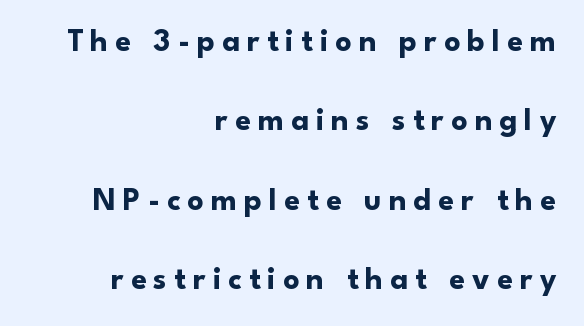
{"serif": "no", "italic": "no", "bold": "yes", "weight": "bold", "width": "normal", "stroke_contrast": "low", "x_height": "small", "monospaced": "no", "underline": "no", "align": "right", "line_spacing": "loose", "line_spacing_ratio": 2.48, "letter_spacing": "wide", "letter_spacing_em": 0.22, "glyph_px": 32}
